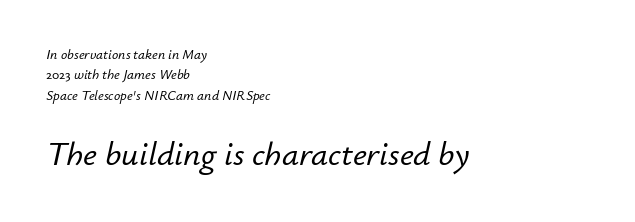
The image shows 34 px text type, italic (leaning right); set left-aligned, normal line spacing (1.45x), normal letter spacing, not underlined; the second (bottom) block is 2.43x larger; low stroke contrast and a small x-height.
